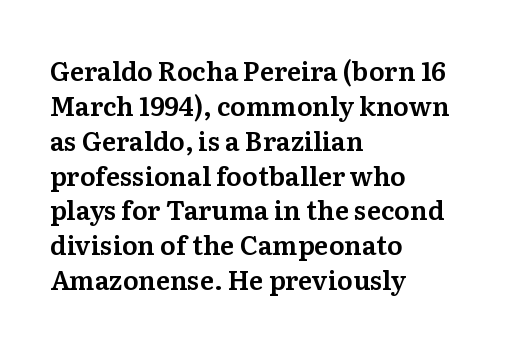
{"italic": "no", "underline": "no", "align": "left", "line_spacing": "normal", "line_spacing_ratio": 1.34, "letter_spacing": "normal", "letter_spacing_em": 0.0, "glyph_px": 26}
